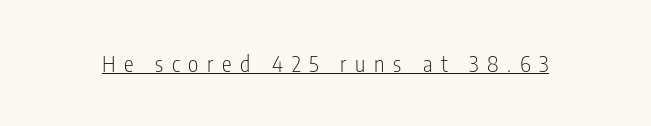
A typesetter would mark this as roman, not italic. Looks like someone drew a line under every word here. Weight class: somewhere from thin through regular. Loose tracking; the words dissolve into strings of separated letters.
